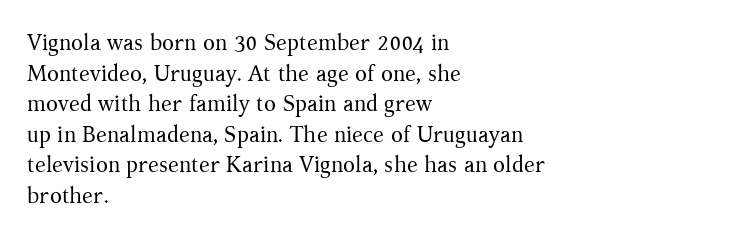
{"italic": "no", "bold": "no", "underline": "no", "align": "left", "line_spacing": "normal", "line_spacing_ratio": 1.39, "letter_spacing": "normal", "letter_spacing_em": 0.0, "glyph_px": 22}
